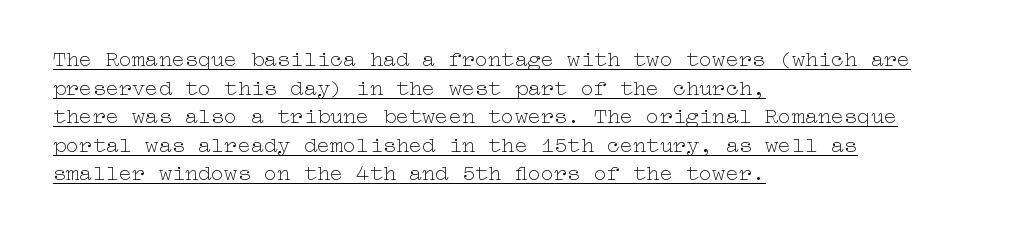
Students, observe the line beneath the letters — that is underlining. Line starts are locked; line ends wander. The vertical gap from one line to the next is medium. The lettering holds an erect, upright posture throughout. The passage shown has conventional tracking throughout. The letters look calm and open, with moderate or lighter stems.
